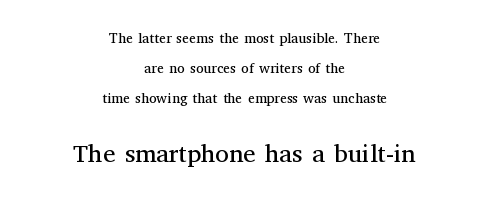
Look at the glyph heights: the lower group is clearly the bigger setting. The font sits on the lighter half of the weight spectrum, regular included. Letter spacing: default. Unmarked baselines from the first word to the last.
